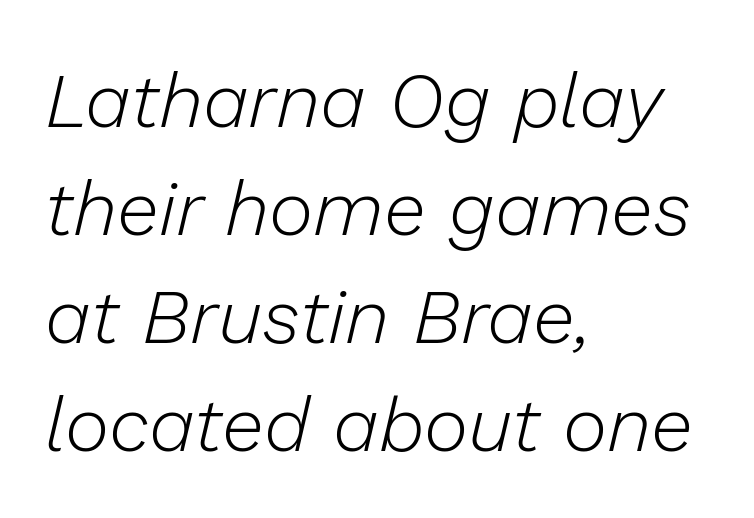
{"italic": "yes", "lean": "right", "slant_degrees": 13, "bold": "no", "weight": "light", "width": "normal", "stroke_contrast": "low", "x_height": "medium", "monospaced": "no", "underline": "no", "align": "left", "line_spacing": "normal", "line_spacing_ratio": 1.42, "letter_spacing": "normal", "letter_spacing_em": 0.0, "glyph_px": 76}
